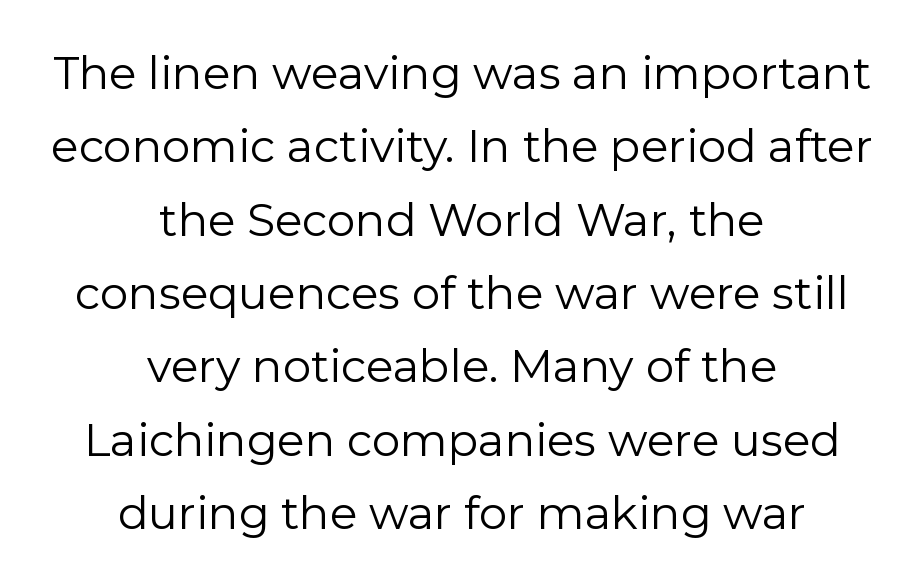
{"serif": "no", "italic": "no", "bold": "no", "weight": "regular", "width": "normal", "stroke_contrast": "low", "x_height": "medium", "monospaced": "no", "underline": "no", "align": "center", "line_spacing": "normal", "line_spacing_ratio": 1.63, "letter_spacing": "normal", "letter_spacing_em": 0.0, "glyph_px": 45}
